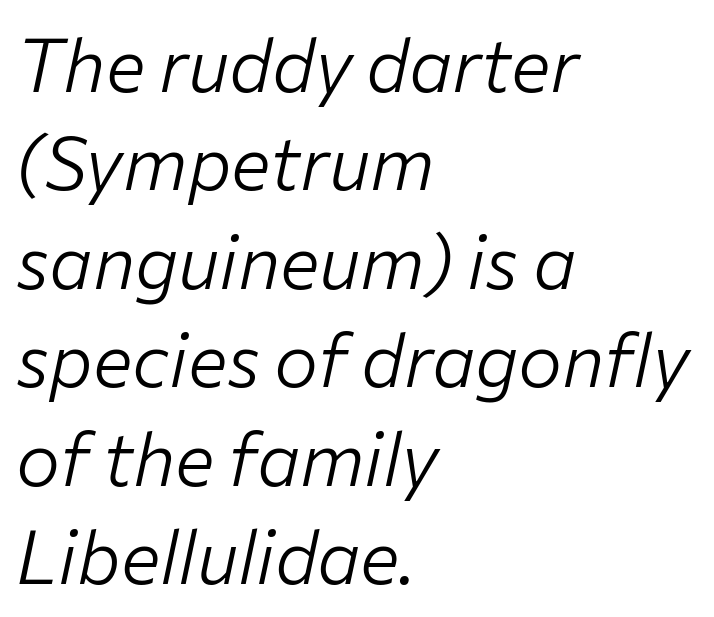
The image shows 74 px light type, italic (leaning right); set left-aligned, normal line spacing (1.33x), normal letter spacing, not underlined; low stroke contrast and a medium x-height.
